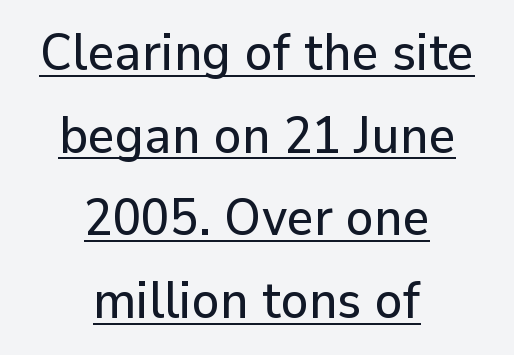
Q: Is the text italic (slanted)? A: No, it is upright.
Q: Is the typeface a serif or a sans-serif typeface? A: Sans-serif.
Q: Is the text underlined? A: Yes.
Q: How is the paragraph aligned? A: Centered.
Q: Is the spacing between letters normal or unusually wide? A: Normal.
Q: Is the spacing between lines tight, normal or loose? A: Normal.
Q: Width (condensed, normal, or wide)? A: Normal.
Q: Stroke contrast? A: Low.
Q: x-height? A: Medium.
Q: Monospaced? A: No.
